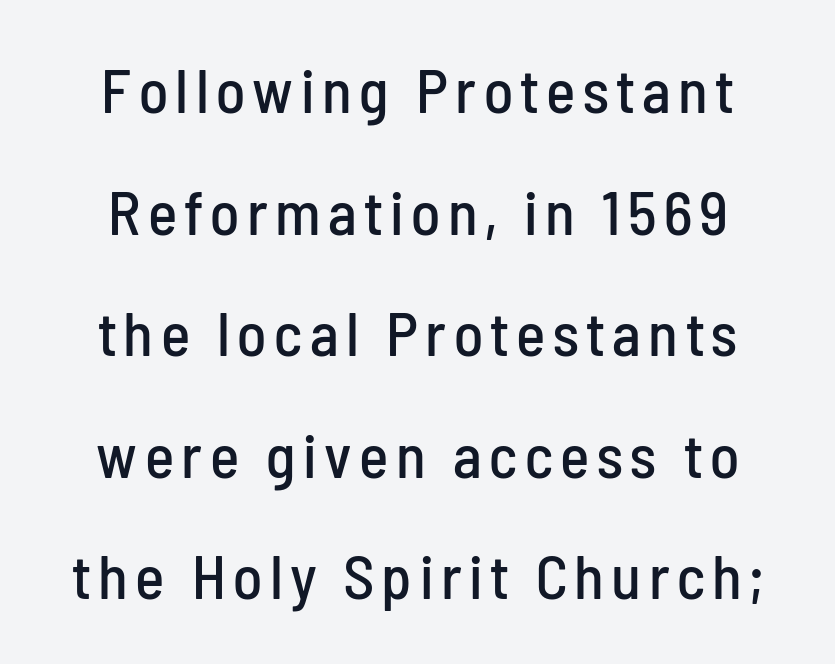
The image shows 62 px condensed sans-serif type, upright; set loose line spacing (1.96x), not underlined; low stroke contrast and a medium x-height.
